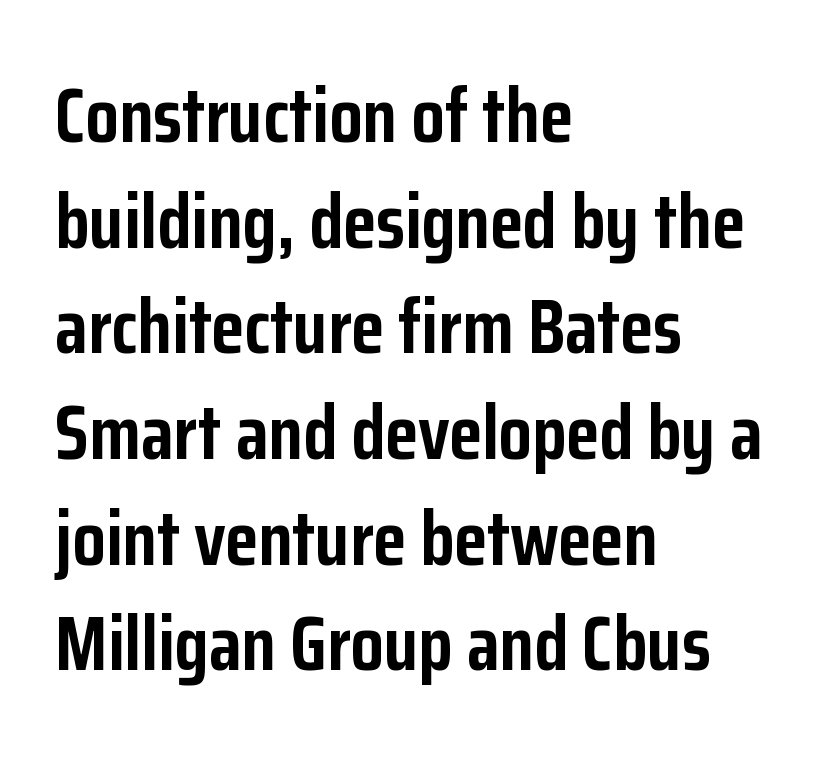
{"serif": "no", "italic": "no", "bold": "yes", "weight": "semibold", "width": "condensed", "stroke_contrast": "low", "x_height": "medium", "monospaced": "no", "underline": "no", "align": "left", "line_spacing": "normal", "line_spacing_ratio": 1.39, "letter_spacing": "normal", "letter_spacing_em": 0.0, "glyph_px": 76}
